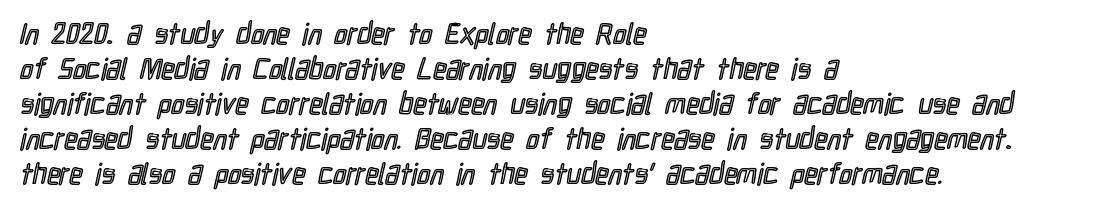
The image shows 29 px condensed type; set left-aligned, line spacing 1.21x, normal letter spacing, not underlined; a medium x-height.
